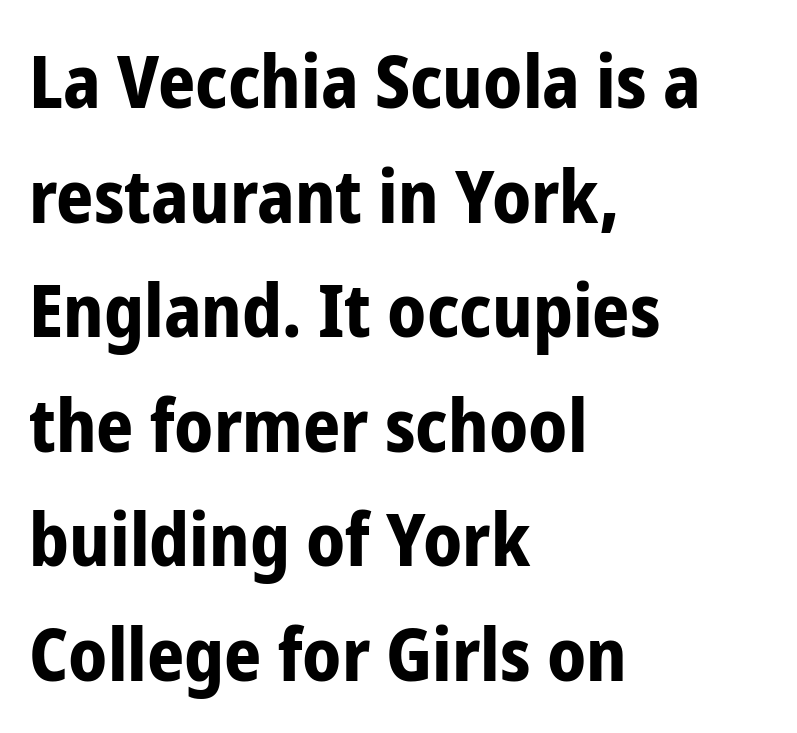
Q: Is the text bold? A: Yes.
Q: Is the text italic (slanted)? A: No, it is upright.
Q: Is the typeface a serif or a sans-serif typeface? A: Sans-serif.
Q: Is the text underlined? A: No.
Q: How is the paragraph aligned? A: Left-aligned.
Q: Is the spacing between letters normal or unusually wide? A: Normal.
Q: Is the spacing between lines tight, normal or loose? A: Normal.
Q: Width (condensed, normal, or wide)? A: Condensed.
Q: Stroke contrast? A: Low.
Q: x-height? A: Medium.
Q: Monospaced? A: No.
